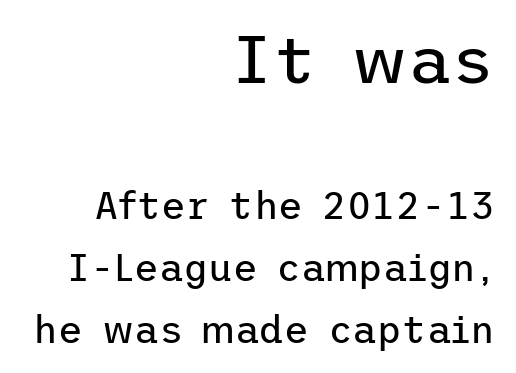
The image shows 67 px regular-weight sans-serif type, upright; set right-aligned, normal line spacing (1.63x), normal letter spacing, not underlined; the first (top) block is 1.76x larger; low stroke contrast and a medium x-height.
